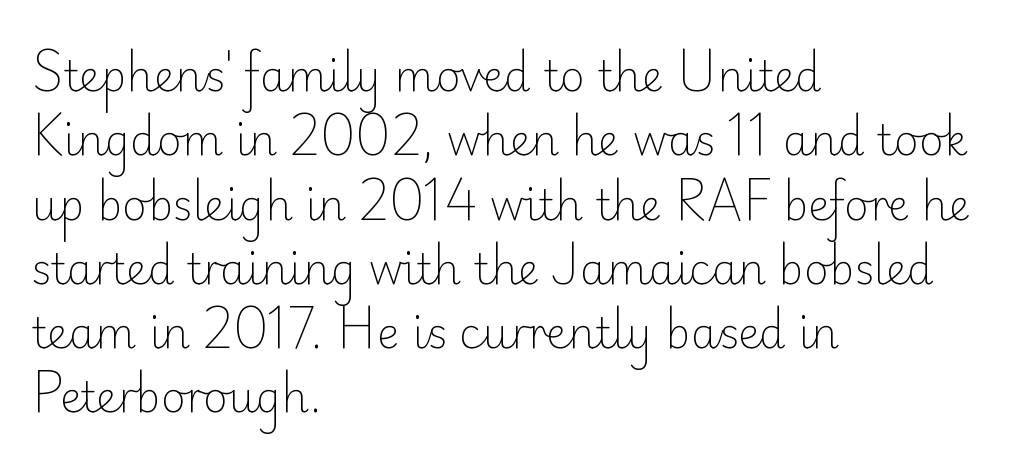
The image shows 42 px light sans-serif type, upright; set left-aligned, normal line spacing (1.53x), normal letter spacing, not underlined; low stroke contrast and a small x-height.
